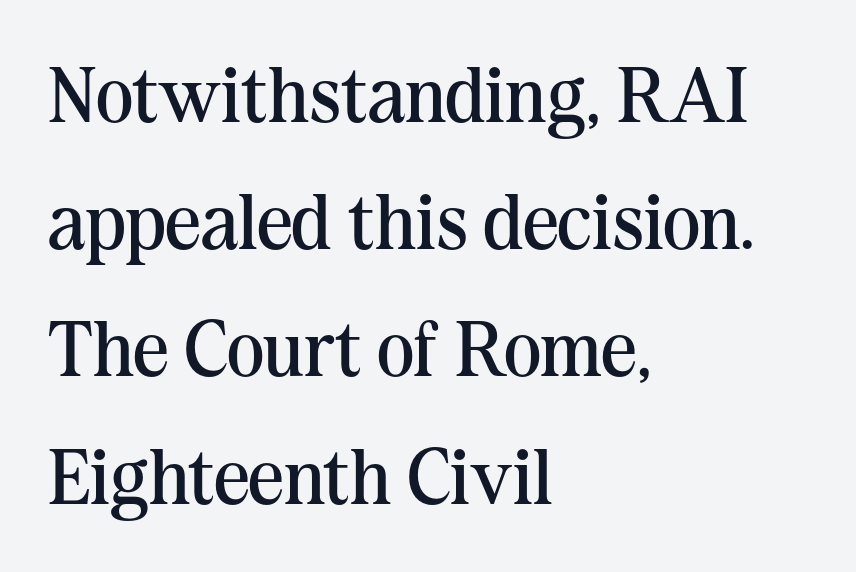
Q: Is the text bold? A: No.
Q: Is the text italic (slanted)? A: No, it is upright.
Q: Is the typeface a serif or a sans-serif typeface? A: Serif.
Q: Is the text underlined? A: No.
Q: How is the paragraph aligned? A: Left-aligned.
Q: Is the spacing between letters normal or unusually wide? A: Normal.
Q: Is the spacing between lines tight, normal or loose? A: Normal.
Q: Width (condensed, normal, or wide)? A: Normal.
Q: Stroke contrast? A: Medium.
Q: x-height? A: Medium.
Q: Monospaced? A: No.
